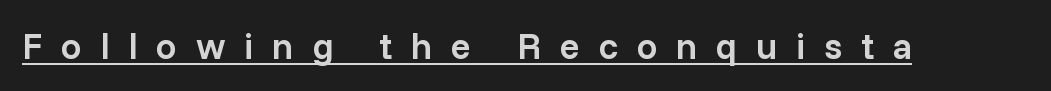
Posture: upright roman. Typographically, this falls in the sans-serif category. This sample carries an underscore along the baseline area. A bit beefed up — I'd call it semibold rather than bold. Do the characters align in a grid? No, the font is proportional.
